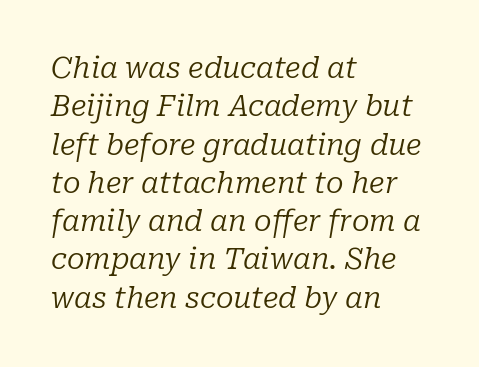
Q: Is the text bold? A: No.
Q: Is the text italic (slanted)? A: Yes, it leans right by about 10 degrees.
Q: Is the typeface a serif or a sans-serif typeface? A: Serif.
Q: Is the text underlined? A: No.
Q: How is the paragraph aligned? A: Left-aligned.
Q: Is the spacing between letters normal or unusually wide? A: Normal.
Q: Is the spacing between lines tight, normal or loose? A: Normal.
Q: Width (condensed, normal, or wide)? A: Normal.
Q: Stroke contrast? A: Low.
Q: x-height? A: Medium.
Q: Monospaced? A: No.
